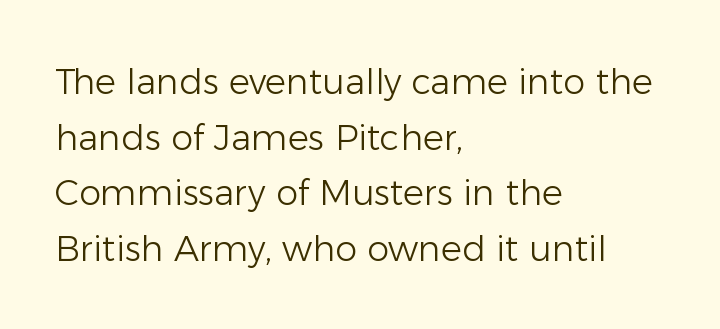
The image shows 35 px light sans-serif type, upright; set left-aligned, normal line spacing (1.59x), normal letter spacing, not underlined; low stroke contrast and a medium x-height.
